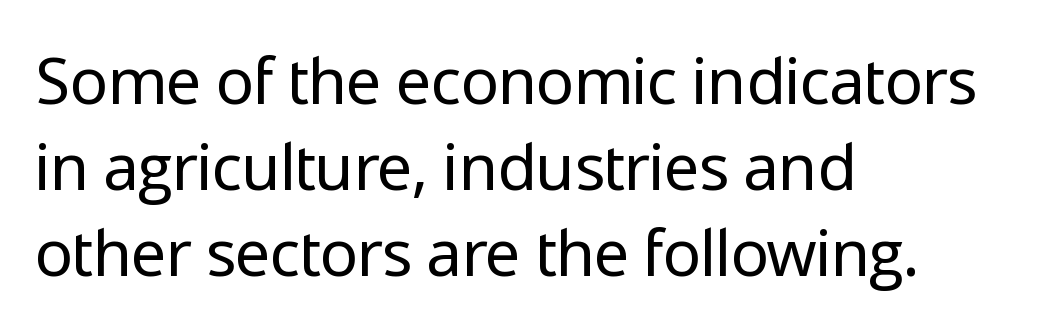
The image shows 64 px regular-weight sans-serif type, upright; set left-aligned, normal line spacing (1.34x), normal letter spacing, not underlined; low stroke contrast and a medium x-height.
